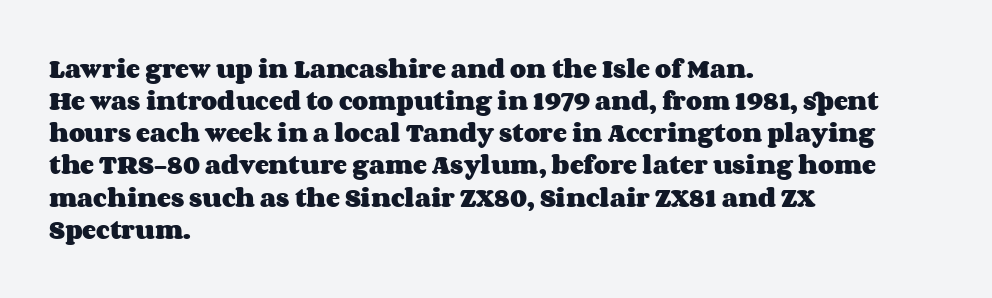
Tracking value appears to be zero — textbook default spacing. Is the type bold? Yes — the strokes are clearly thick and heavy. The block of text has a typical density, with ordinary space between rows. The rag falls on the right side of this text block. Words float on clear page, feet unadorned.
